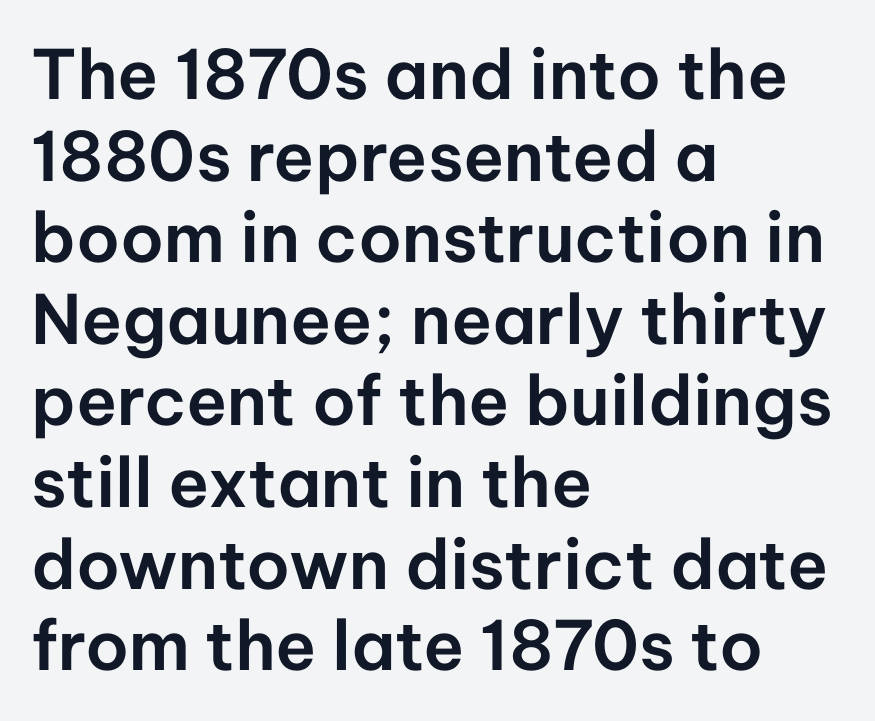
{"serif": "no", "italic": "no", "width": "normal", "stroke_contrast": "low", "x_height": "medium", "monospaced": "no", "underline": "no", "align": "left", "line_spacing_ratio": 1.2, "letter_spacing": "normal", "letter_spacing_em": 0.0, "glyph_px": 68}
